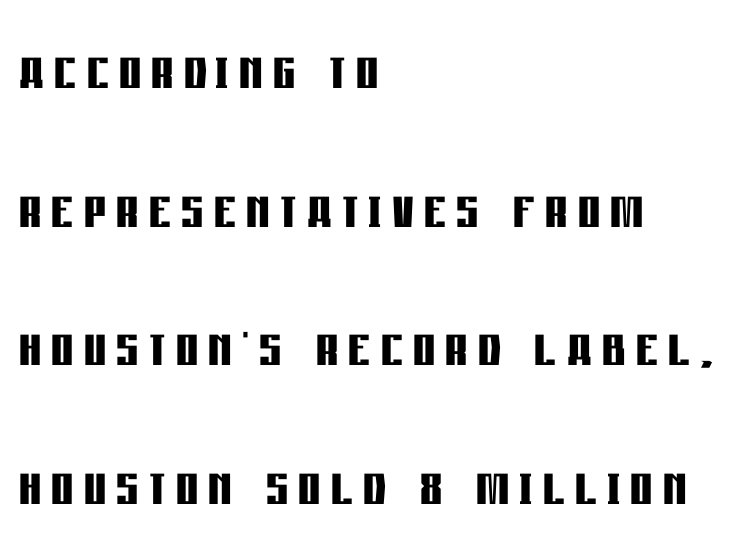
Q: Is the text bold? A: Yes.
Q: Is the text italic (slanted)? A: No, it is upright.
Q: Is the typeface a serif or a sans-serif typeface? A: Sans-serif.
Q: Is the text underlined? A: No.
Q: How is the paragraph aligned? A: Left-aligned.
Q: Is the spacing between lines tight, normal or loose? A: Loose.
Q: Width (condensed, normal, or wide)? A: Condensed.
Q: Stroke contrast? A: Low.
Q: x-height? A: Large.
Q: Monospaced? A: No.
